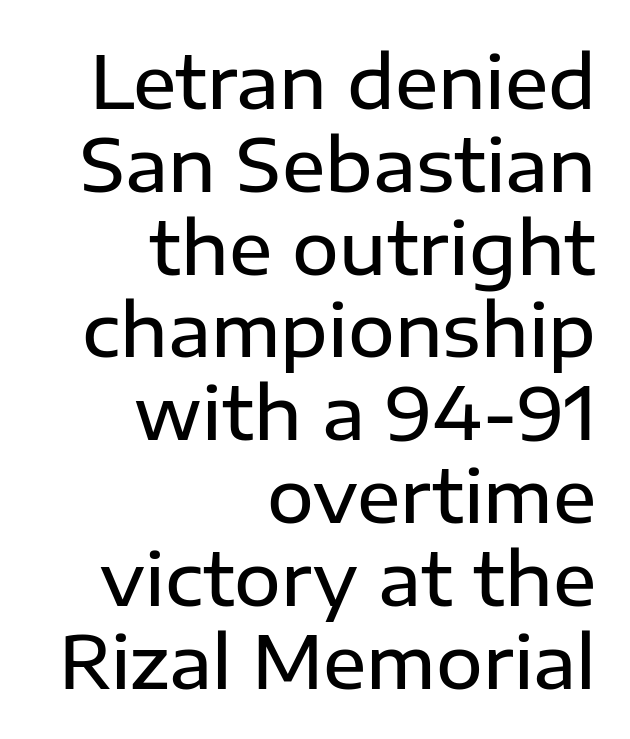
The image shows 72 px semibold sans-serif type, upright; set right-aligned, tight line spacing (1.15x), normal letter spacing, not underlined; low stroke contrast and a medium x-height.
